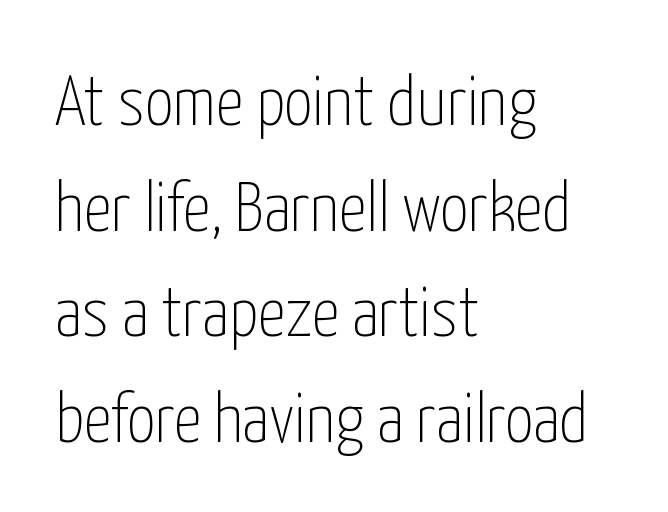
{"serif": "no", "italic": "no", "bold": "no", "weight": "thin", "width": "condensed", "stroke_contrast": "low", "x_height": "medium", "monospaced": "no", "underline": "no", "align": "left", "line_spacing": "normal", "line_spacing_ratio": 1.51, "letter_spacing": "normal", "letter_spacing_em": 0.0, "glyph_px": 70}
